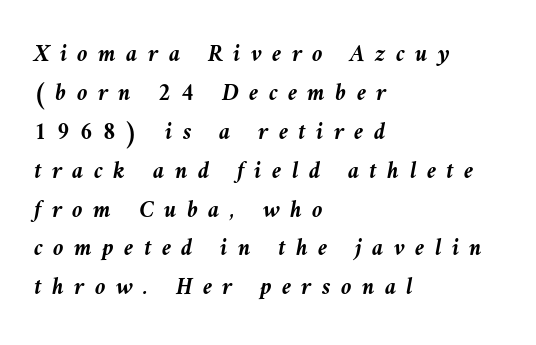
{"italic": "yes", "lean": "left", "slant_degrees": 9, "bold": "yes", "underline": "no", "align": "left", "line_spacing": "normal", "line_spacing_ratio": 1.62, "letter_spacing": "wide", "letter_spacing_em": 0.43, "glyph_px": 24}
